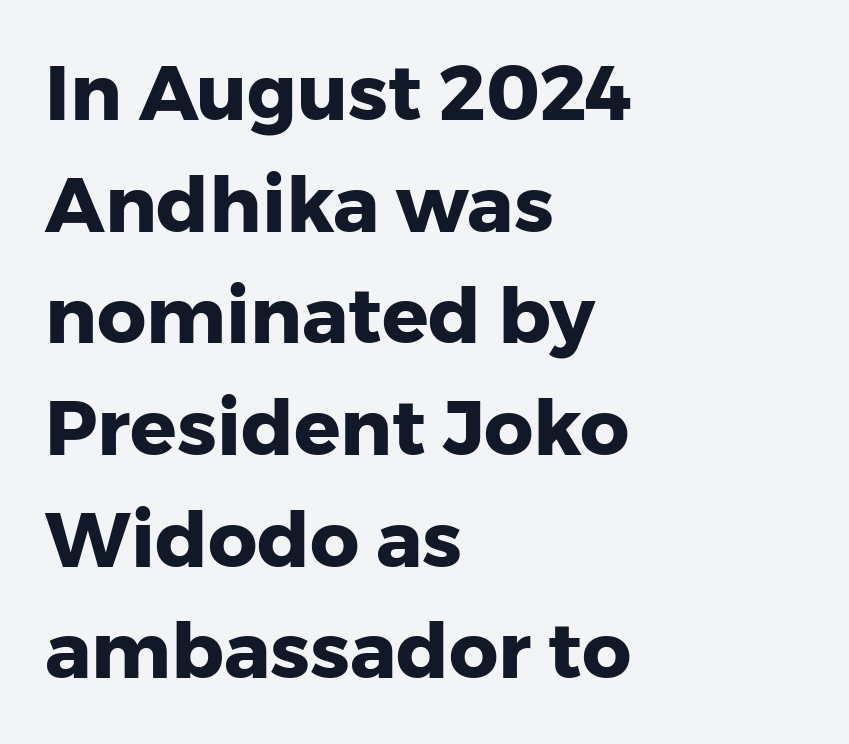
The image shows 77 px heavy sans-serif type, upright; set left-aligned, normal line spacing (1.45x), normal letter spacing, not underlined; low stroke contrast and a medium x-height.
